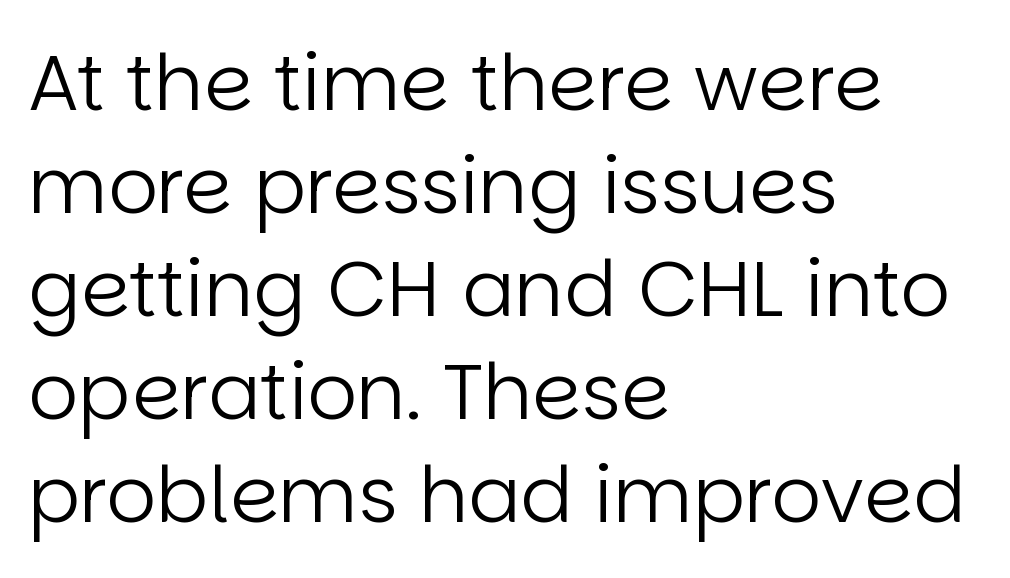
Q: Is the text bold? A: No.
Q: Is the text italic (slanted)? A: No, it is upright.
Q: Is the typeface a serif or a sans-serif typeface? A: Sans-serif.
Q: Is the text underlined? A: No.
Q: How is the paragraph aligned? A: Left-aligned.
Q: Is the spacing between letters normal or unusually wide? A: Normal.
Q: Is the spacing between lines tight, normal or loose? A: Normal.
Q: Width (condensed, normal, or wide)? A: Normal.
Q: Stroke contrast? A: Low.
Q: x-height? A: Large.
Q: Monospaced? A: No.
